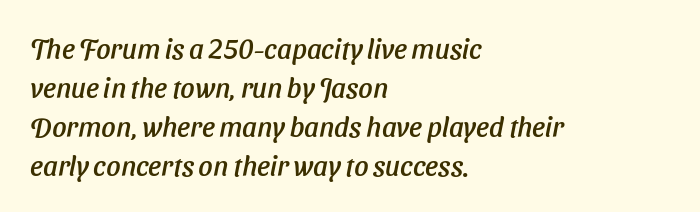
{"italic": "yes", "lean": "right", "slant_degrees": 11, "width": "normal", "stroke_contrast": "low", "x_height": "medium", "monospaced": "no", "underline": "no", "align": "left", "line_spacing": "normal", "line_spacing_ratio": 1.39, "letter_spacing": "normal", "letter_spacing_em": 0.0, "glyph_px": 28}
